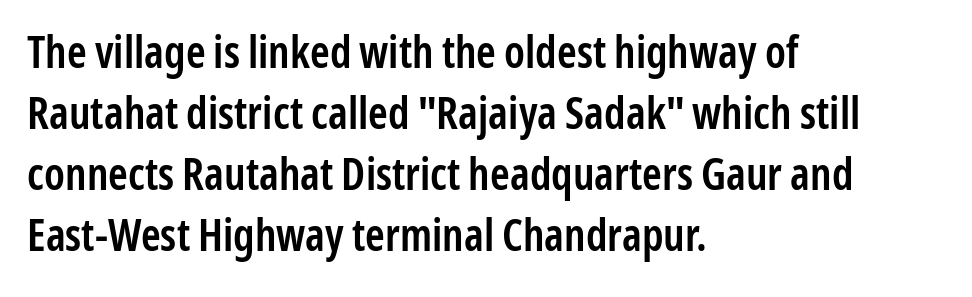
Q: Is the text bold? A: Semi-bold.
Q: Is the text italic (slanted)? A: No, it is upright.
Q: Is the typeface a serif or a sans-serif typeface? A: Sans-serif.
Q: Is the text underlined? A: No.
Q: How is the paragraph aligned? A: Left-aligned.
Q: Is the spacing between letters normal or unusually wide? A: Normal.
Q: Is the spacing between lines tight, normal or loose? A: Normal.
Q: Width (condensed, normal, or wide)? A: Condensed.
Q: Stroke contrast? A: Low.
Q: x-height? A: Medium.
Q: Monospaced? A: No.
